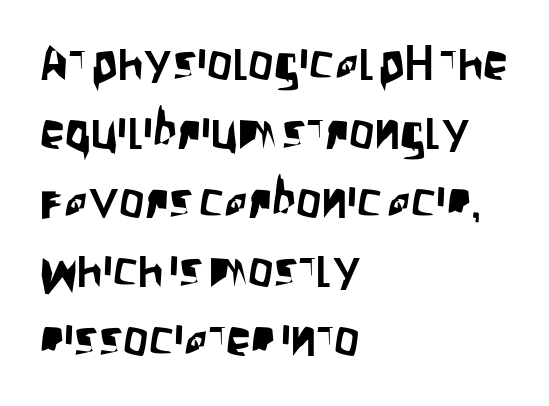
The image shows 50 px condensed sans-serif type, upright; set left-aligned, normal line spacing (1.38x), normal letter spacing, not underlined; low stroke contrast and a large x-height.
